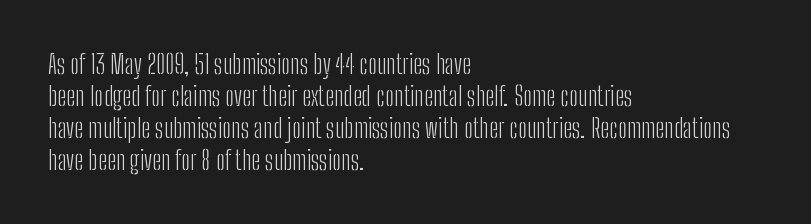
The image shows 26 px text type, upright; set left-aligned, line spacing 1.23x, normal letter spacing, not underlined.
